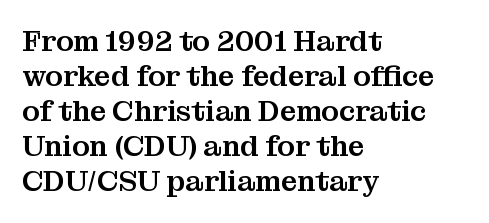
Layout note: lines flush left. You can tell it's not italic because the verticals are truly vertical. Letter spacing: default. Check where the strokes stop: tiny serifs finish them off. You could not count columns in this text — the font is proportionally spaced.
